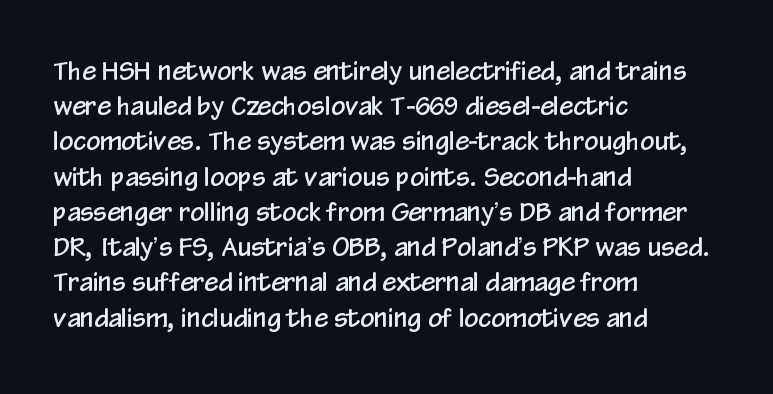
Posture: straight, roman, zero tilt. This rendering uses left alignment, leaving the right contour irregular. This sample keeps an unexceptional amount of space between lines. Bare-footed words on every line.
